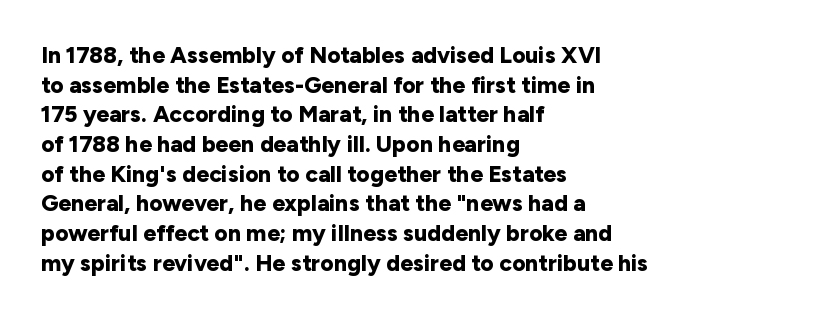
Q: Is the text bold? A: Yes.
Q: Is the text italic (slanted)? A: No, it is upright.
Q: Is the text underlined? A: No.
Q: How is the paragraph aligned? A: Left-aligned.
Q: Is the spacing between letters normal or unusually wide? A: Normal.
Q: Is the spacing between lines tight, normal or loose? A: Normal.
